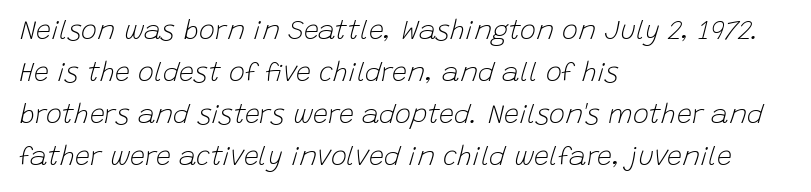
{"italic": "yes", "lean": "right", "slant_degrees": 15, "bold": "no", "underline": "no", "align": "left", "line_spacing": "normal", "line_spacing_ratio": 1.55, "letter_spacing": "normal", "letter_spacing_em": 0.0, "glyph_px": 27}
